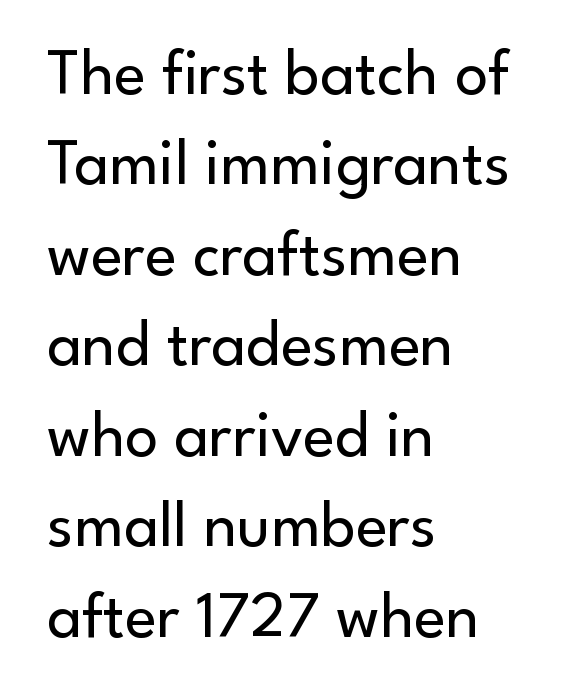
Q: Is the text bold? A: No.
Q: Is the text italic (slanted)? A: No, it is upright.
Q: Is the typeface a serif or a sans-serif typeface? A: Sans-serif.
Q: Is the text underlined? A: No.
Q: How is the paragraph aligned? A: Left-aligned.
Q: Is the spacing between letters normal or unusually wide? A: Normal.
Q: Is the spacing between lines tight, normal or loose? A: Normal.
Q: Width (condensed, normal, or wide)? A: Normal.
Q: Stroke contrast? A: Low.
Q: x-height? A: Small.
Q: Monospaced? A: No.
